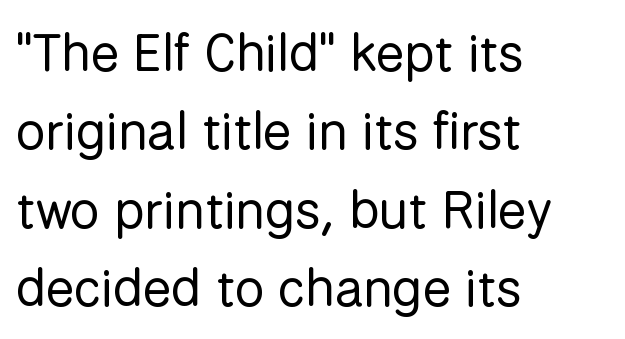
The image shows 53 px regular-weight sans-serif type, upright; set left-aligned, normal line spacing (1.48x), normal letter spacing, not underlined; low stroke contrast and a medium x-height.
